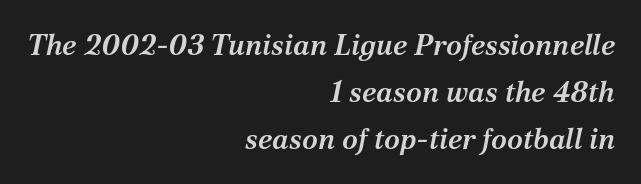
Is the type bold? Partly — it's a semibold, heavier than regular but not fully bold. Which margin do the lines hug? The right one — the left edge is uneven. Honestly, the letter spacing is just normal — you wouldn't notice it. The words here are not underlined. Looks like regular typesetting: each glyph gets only the width it needs. Does the leading feel generous? No, just average.
